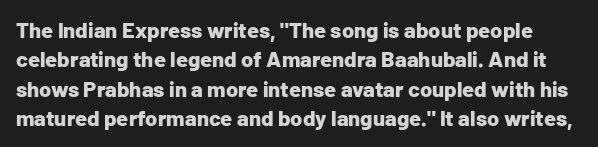
The image shows 22 px bold type, upright; set normal line spacing (1.33x), normal letter spacing, not underlined.
